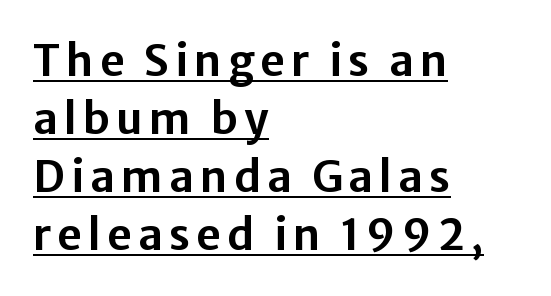
This sample uses an upright cut, with every glyph sitting square on the baseline. Spacing verdict: proportional, widths tailored to each character. Notice how descenders clear the ascenders below comfortably — that's standard leading. Typeset ragged right — the left edge is the straight one. No feet cap the strokes, marking this as sans-serif type.
